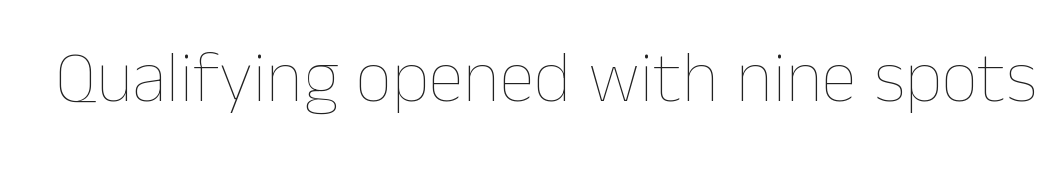
No italicization has been applied; the sample stays upright. Observe the ordinary spacing: letters are neighbours, not strangers. Stroke thickness stays within the range of a standard reading face or lighter. Anything drawn beneath the words? Only blank space. Note the varied advance widths — an 'i' is clearly narrower than an 'm'.
